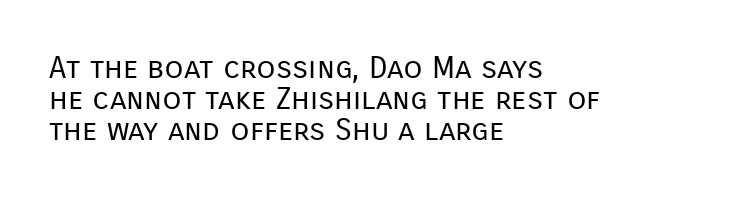
Lines of text with bare space underneath. Proportional: the letters do not fall into vertical columns. The letters sit at their default tracking, neither squeezed nor spread. Does the lettering tilt? It doesn't — this is upright.
